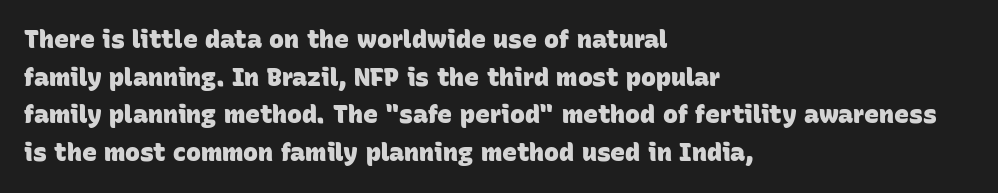
{"bold": "yes", "underline": "no", "align": "left", "line_spacing": "normal", "line_spacing_ratio": 1.51, "letter_spacing": "normal", "letter_spacing_em": 0.0, "glyph_px": 25}
